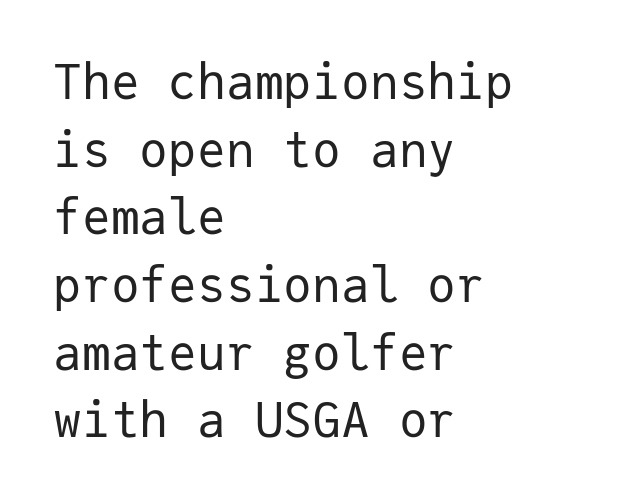
Q: Is the text bold? A: No.
Q: Is the text italic (slanted)? A: No, it is upright.
Q: Is the typeface a serif or a sans-serif typeface? A: Sans-serif.
Q: Is the text underlined? A: No.
Q: How is the paragraph aligned? A: Left-aligned.
Q: Is the spacing between letters normal or unusually wide? A: Normal.
Q: Is the spacing between lines tight, normal or loose? A: Normal.
Q: Width (condensed, normal, or wide)? A: Normal.
Q: Stroke contrast? A: Low.
Q: x-height? A: Medium.
Q: Monospaced? A: Yes.
